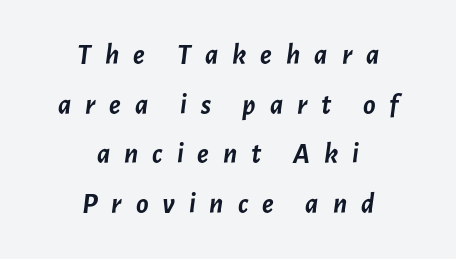
The image shows 29 px semibold type, italic (leaning right); set centered, line spacing 1.71x, unusually wide letter spacing (+0.48 em), not underlined; low stroke contrast and a medium x-height.
